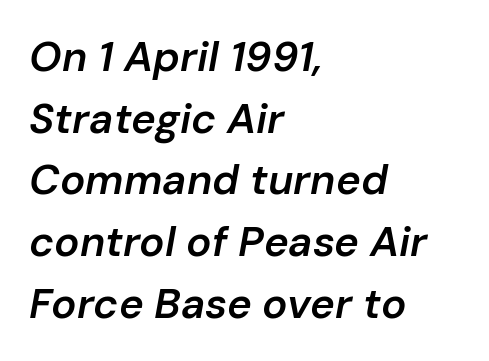
{"italic": "yes", "lean": "right", "slant_degrees": 10, "bold": "semi", "weight": "semibold", "width": "normal", "stroke_contrast": "low", "x_height": "medium", "monospaced": "no", "underline": "no", "align": "left", "line_spacing": "normal", "line_spacing_ratio": 1.47, "letter_spacing": "normal", "letter_spacing_em": 0.0, "glyph_px": 42}
